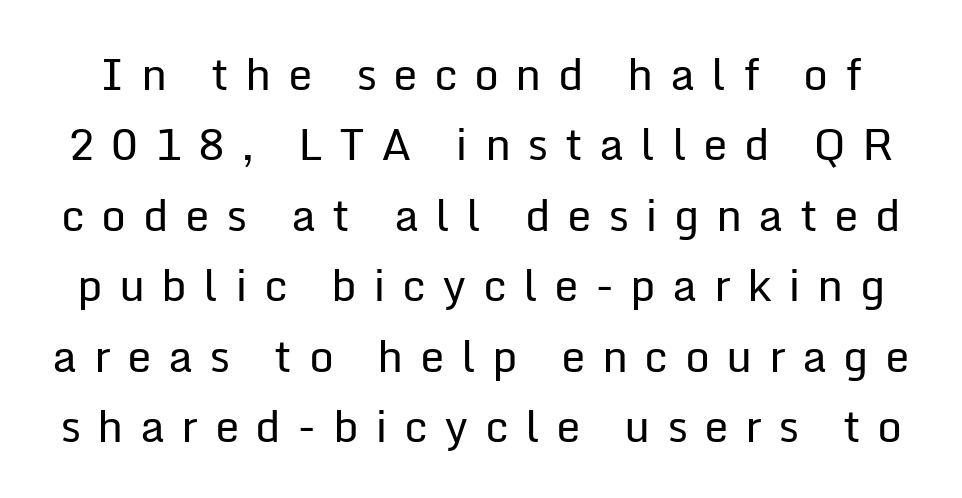
{"serif": "no", "italic": "no", "bold": "no", "weight": "regular", "width": "normal", "stroke_contrast": "low", "x_height": "medium", "monospaced": "no", "underline": "no", "line_spacing": "normal", "line_spacing_ratio": 1.6, "letter_spacing": "wide", "letter_spacing_em": 0.37, "glyph_px": 44}
